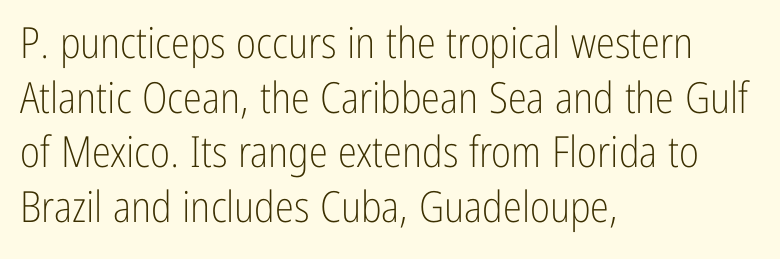
{"serif": "no", "italic": "no", "bold": "no", "weight": "light", "width": "condensed", "stroke_contrast": "low", "x_height": "medium", "monospaced": "no", "underline": "no", "align": "left", "line_spacing": "normal", "line_spacing_ratio": 1.27, "letter_spacing": "normal", "letter_spacing_em": 0.0, "glyph_px": 43}
